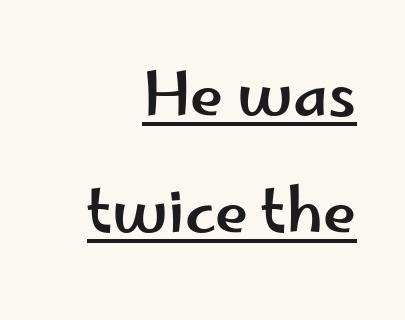
Successive baselines arrive slowly, with a big drop between each. A sans-serif font was chosen for this passage. Note the varied advance widths — an 'i' is clearly narrower than an 'm'. Tall strokes in this sample are plumb rather than angled.
